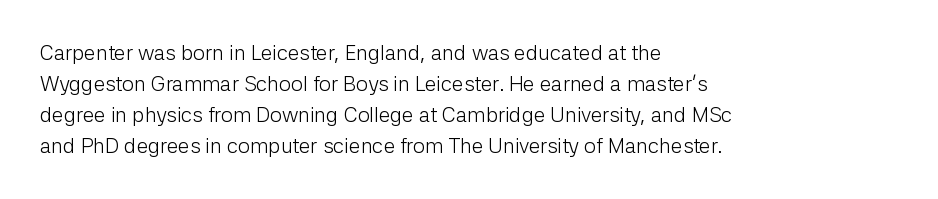
The image shows 21 px text type, upright; set left-aligned, normal line spacing (1.47x), normal letter spacing, not underlined.
